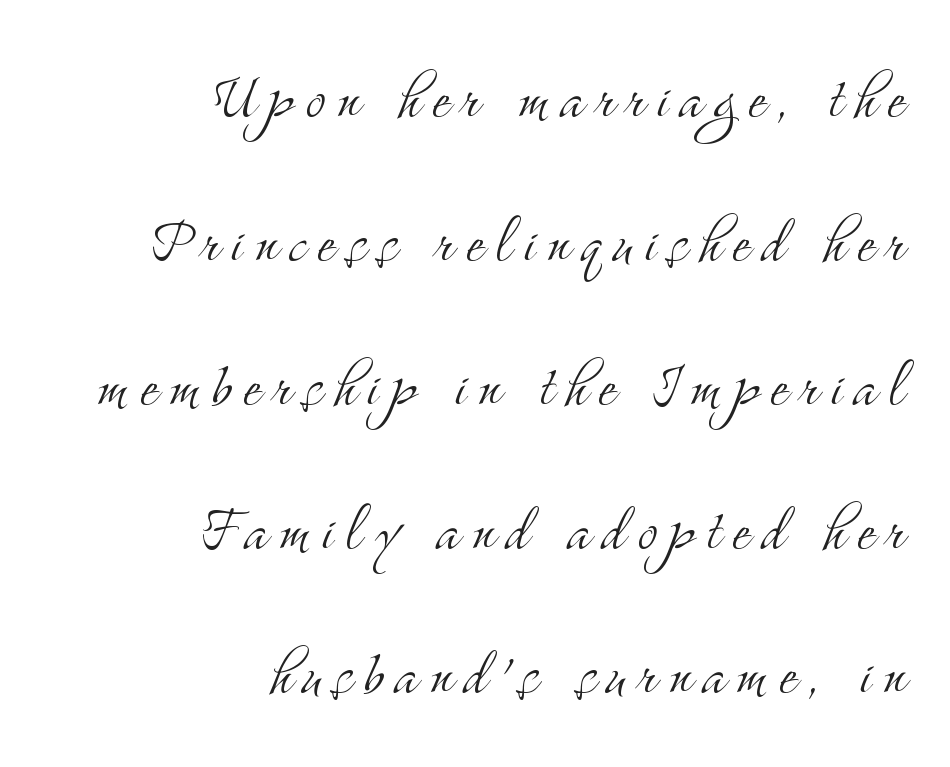
Ink coverage per letter is moderate at most. Lines of text with bare space underneath. You could fit nearly another row in the gap between these rows.
